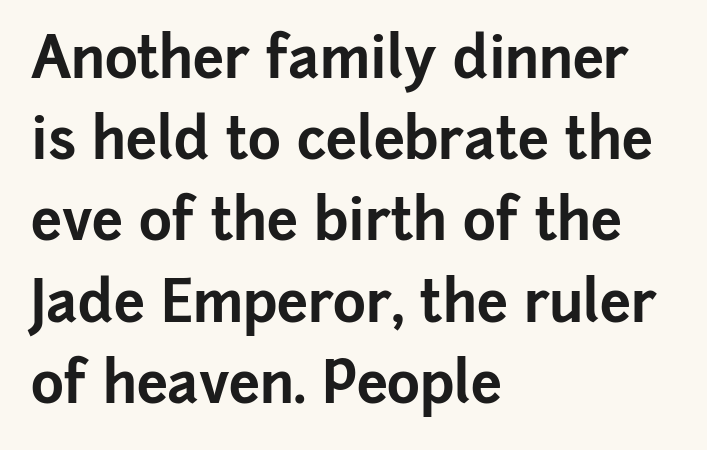
{"serif": "no", "italic": "no", "bold": "yes", "weight": "bold", "width": "normal", "stroke_contrast": "low", "x_height": "medium", "monospaced": "no", "underline": "no", "align": "left", "line_spacing": "normal", "line_spacing_ratio": 1.45, "letter_spacing": "normal", "letter_spacing_em": 0.0, "glyph_px": 56}
